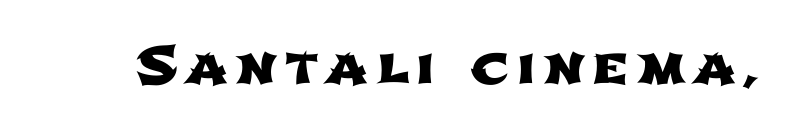
Q: Is the typeface a serif or a sans-serif typeface? A: Sans-serif.
Q: Is the text underlined? A: No.
Q: Width (condensed, normal, or wide)? A: Wide.
Q: Stroke contrast? A: Low.
Q: x-height? A: Medium.
Q: Monospaced? A: No.
